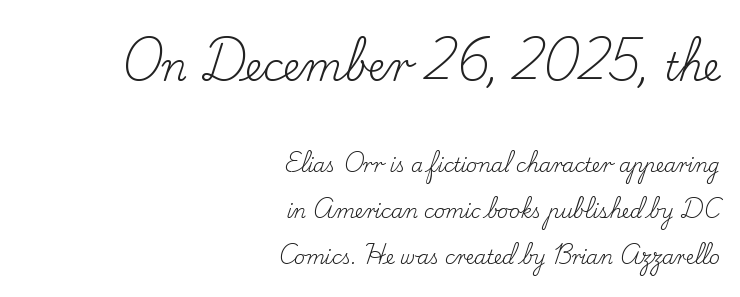
The image shows 38 px regular-weight serif type; set right-aligned, loose line spacing (2.42x), normal letter spacing, not underlined; the first (top) block is 2.0x larger; low stroke contrast and a small x-height.
